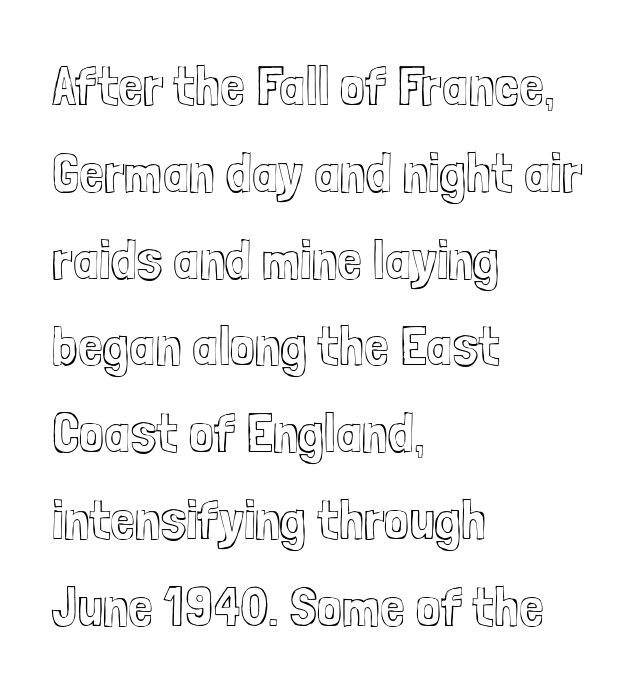
{"italic": "no", "width": "condensed", "x_height": "medium", "monospaced": "no", "underline": "no", "align": "left", "line_spacing": "normal", "line_spacing_ratio": 1.55, "letter_spacing": "normal", "letter_spacing_em": 0.0, "glyph_px": 56}
